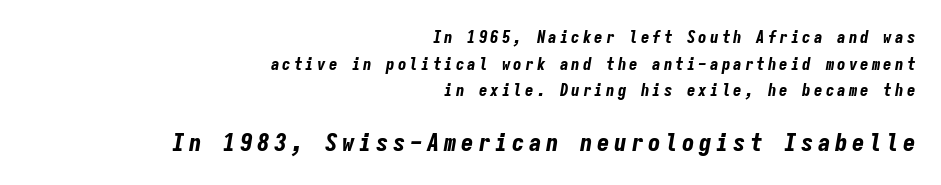
Anything drawn beneath the words? Only blank space. A typesetter would call this leading conventional body-copy spacing. Character size in the trailing block exceeds that of the leading block. Every row of glyphs terminates at an identical x-position on the right. Each glyph is drawn with heavy, bold strokes.
